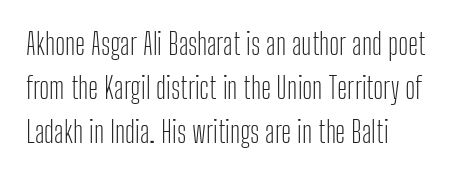
The image shows 29 px light, condensed sans-serif type, upright; set left-aligned, normal line spacing (1.51x), normal letter spacing, not underlined; low stroke contrast and a medium x-height.
